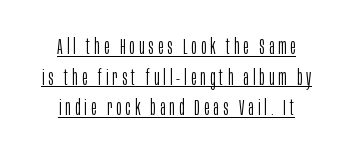
The image shows 21 px text type, upright; set normal line spacing (1.46x), underlined.
